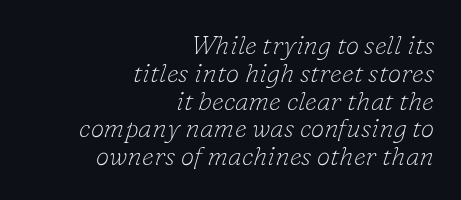
The image shows 27 px text type, italic (leaning right); set right-aligned, tight line spacing (1.03x), normal letter spacing, not underlined.
